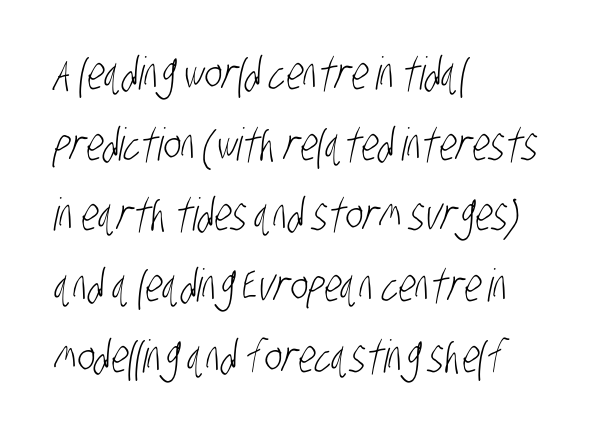
Q: Is the text bold? A: No.
Q: Is the typeface a serif or a sans-serif typeface? A: Sans-serif.
Q: Is the text underlined? A: No.
Q: How is the paragraph aligned? A: Left-aligned.
Q: Is the spacing between letters normal or unusually wide? A: Normal.
Q: Is the spacing between lines tight, normal or loose? A: Normal.
Q: Width (condensed, normal, or wide)? A: Condensed.
Q: Stroke contrast? A: Low.
Q: x-height? A: Large.
Q: Monospaced? A: No.
